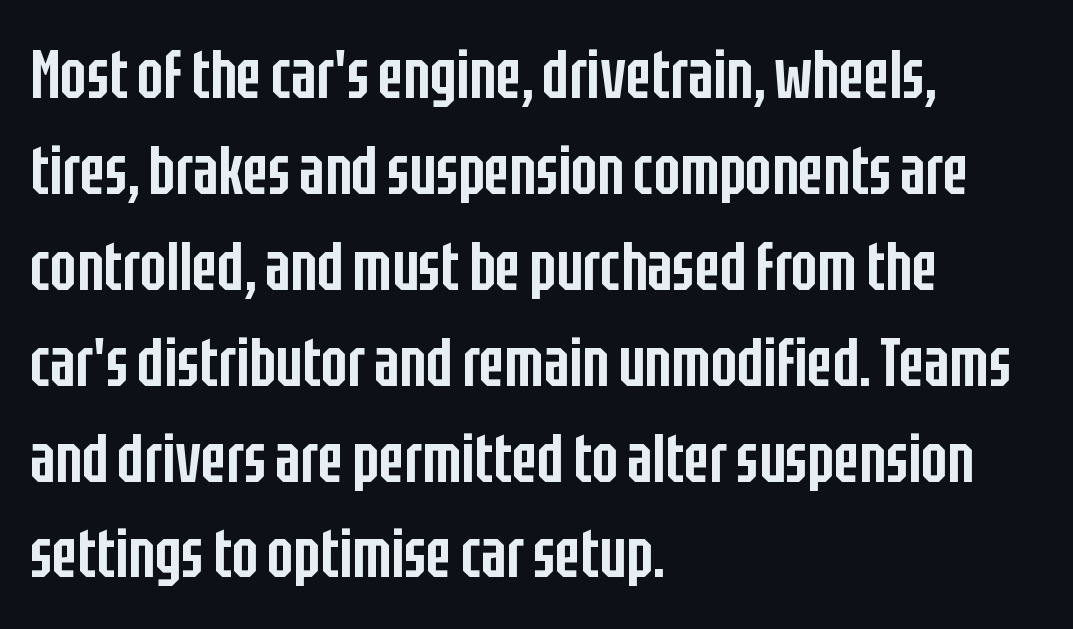
Q: Is the text bold? A: Semi-bold.
Q: Is the text italic (slanted)? A: No, it is upright.
Q: Is the typeface a serif or a sans-serif typeface? A: Sans-serif.
Q: Is the text underlined? A: No.
Q: How is the paragraph aligned? A: Left-aligned.
Q: Is the spacing between letters normal or unusually wide? A: Normal.
Q: Is the spacing between lines tight, normal or loose? A: Normal.
Q: Width (condensed, normal, or wide)? A: Condensed.
Q: Stroke contrast? A: Low.
Q: x-height? A: Large.
Q: Monospaced? A: No.
